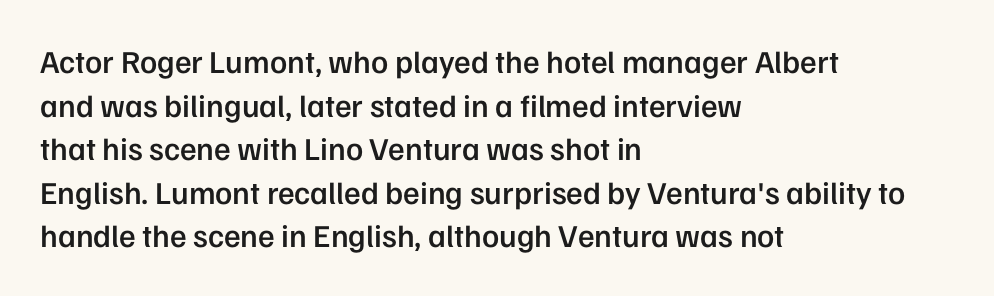
Slightly chunky letters — semibold, I'd say, not full bold. Standard letterfit; no display-style spreading of the glyphs. The font family rendered here belongs to the sans-serif group. Each new line begins a customary step beneath the previous one.
